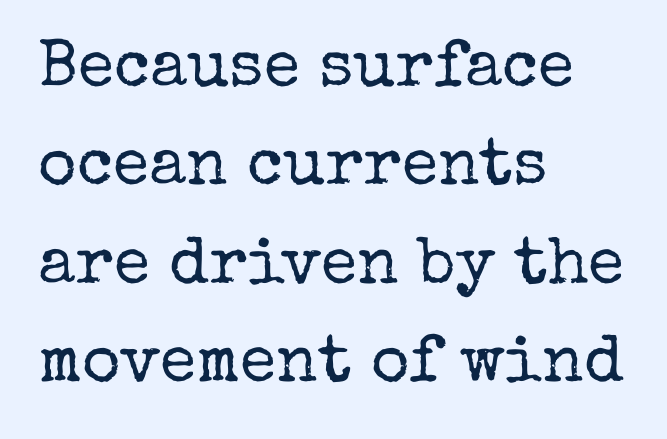
The image shows 66 px regular-weight serif type, upright; set left-aligned, normal line spacing (1.49x), normal letter spacing, not underlined; low stroke contrast and a medium x-height.
